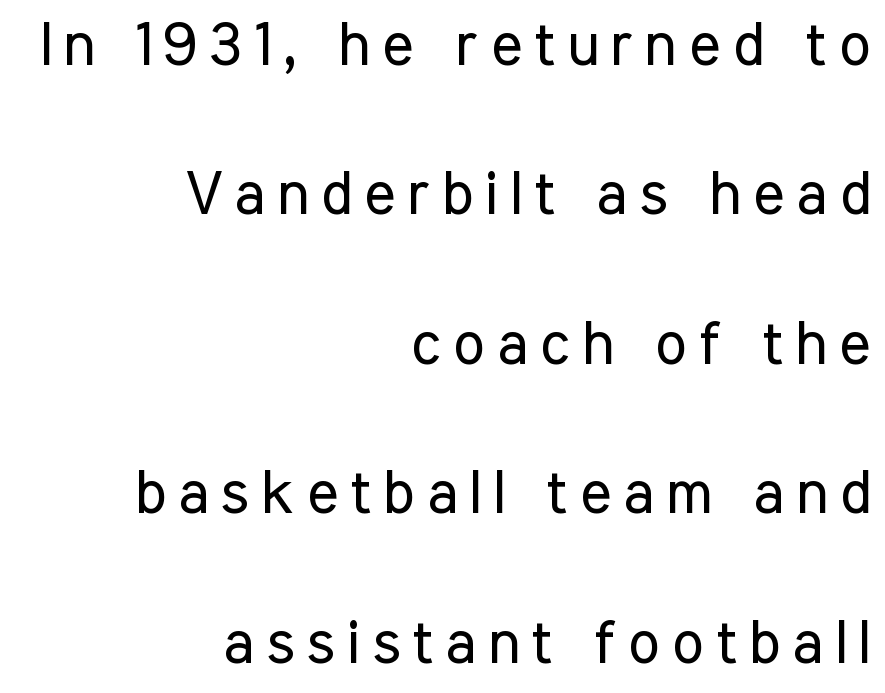
Q: Is the text bold? A: No.
Q: Is the text italic (slanted)? A: No, it is upright.
Q: Is the typeface a serif or a sans-serif typeface? A: Sans-serif.
Q: Is the text underlined? A: No.
Q: How is the paragraph aligned? A: Right-aligned.
Q: Is the spacing between letters normal or unusually wide? A: Unusually wide.
Q: Is the spacing between lines tight, normal or loose? A: Loose.
Q: Width (condensed, normal, or wide)? A: Condensed.
Q: Stroke contrast? A: Low.
Q: x-height? A: Medium.
Q: Monospaced? A: No.
